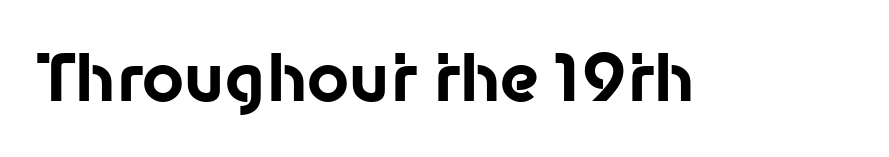
The image shows 65 px bold sans-serif type, upright; set normal letter spacing, not underlined; low stroke contrast and a medium x-height.
